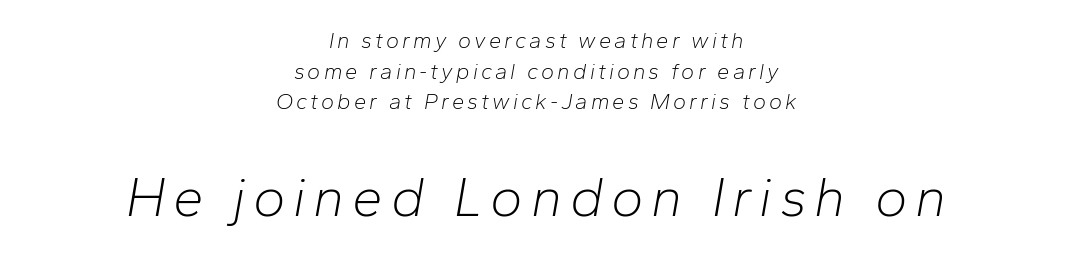
The image shows 55 px light type, italic (leaning right); set centered, normal line spacing (1.39x), not underlined; the second (bottom) block is 2.5x larger; low stroke contrast and a medium x-height.
